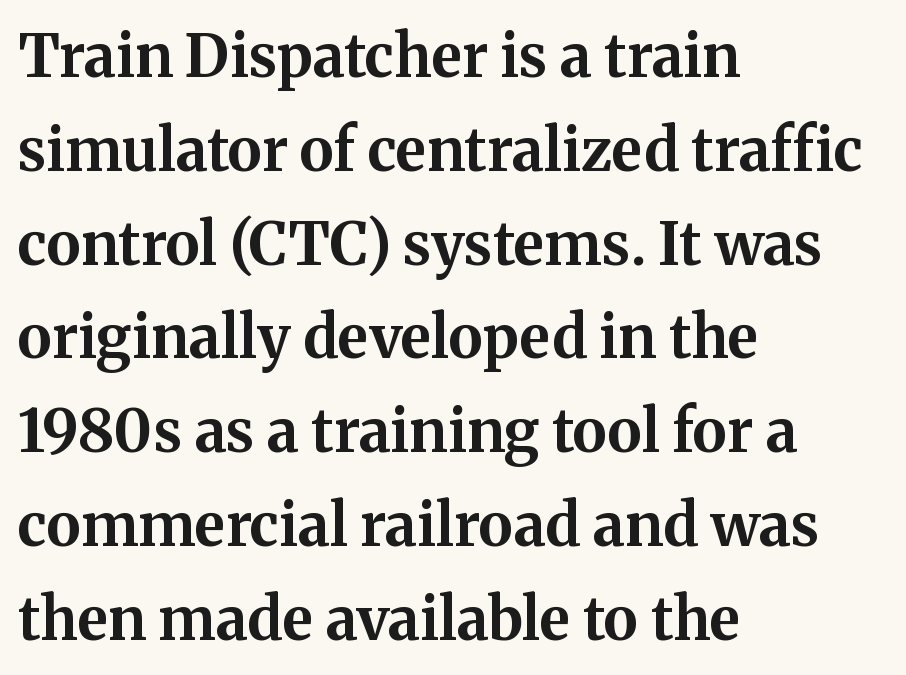
Italic? Not at all — the glyphs are vertical. What stands out about the letter spacing? Nothing — it is the standard amount. The letters advance in unequal steps, a hallmark of proportional type. Descenders are the only things crossing below the line. Rows of type keep a routine distance in the vertical direction.
